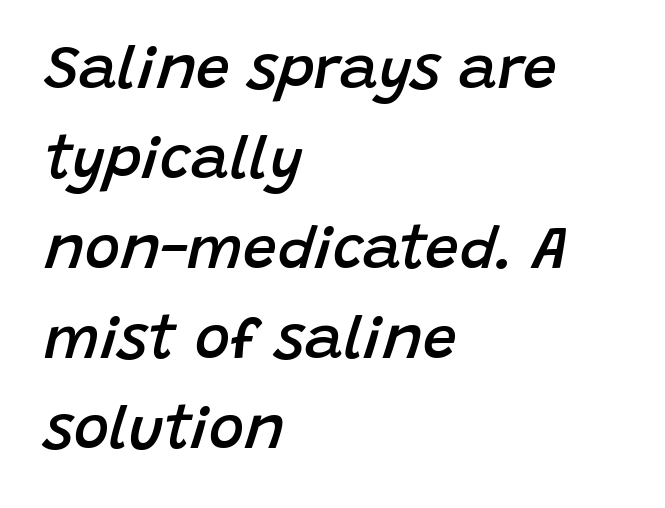
Layout note: lines flush left. Does the weight exceed regular? Yes, but only to semibold. Lines of text with bare space underneath. Characters are canted at an angle relative to the baseline's perpendicular.
